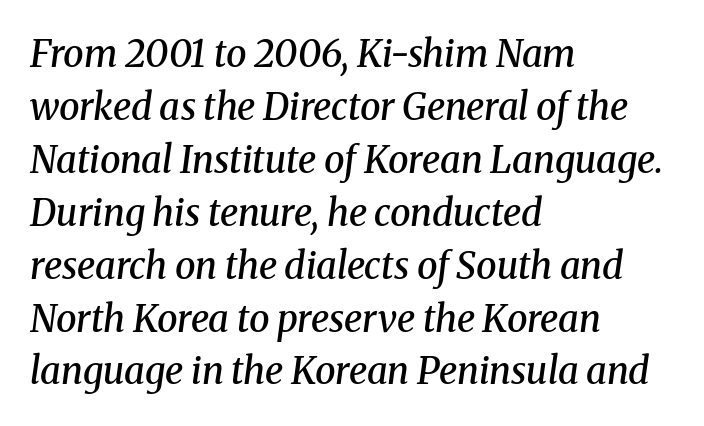
{"serif": "yes", "italic": "yes", "lean": "right", "slant_degrees": 8, "bold": "semi", "weight": "semibold", "width": "normal", "stroke_contrast": "medium", "x_height": "medium", "monospaced": "no", "underline": "no", "align": "left", "line_spacing": "normal", "line_spacing_ratio": 1.43, "letter_spacing": "normal", "letter_spacing_em": 0.0, "glyph_px": 37}
